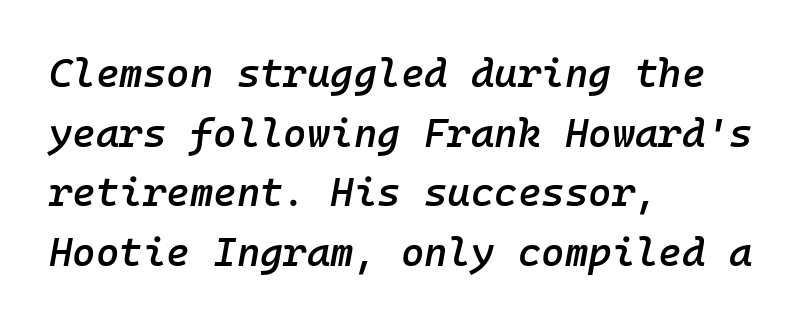
The image shows 40 px semibold type, italic (leaning right), monospaced; set left-aligned, normal line spacing (1.49x), normal letter spacing, not underlined; low stroke contrast and a medium x-height.
